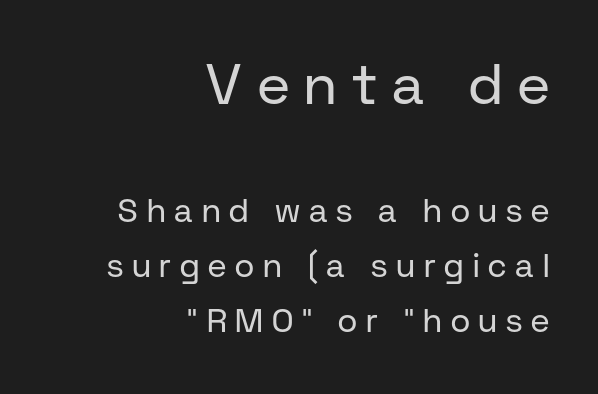
{"serif": "no", "italic": "no", "bold": "no", "weight": "regular", "width": "normal", "stroke_contrast": "low", "x_height": "medium", "monospaced": "no", "underline": "no", "align": "right", "line_spacing": "normal", "line_spacing_ratio": 1.67, "letter_spacing": "wide", "letter_spacing_em": 0.27, "larger_block": "first", "size_ratio": 1.73, "glyph_px": 57}
